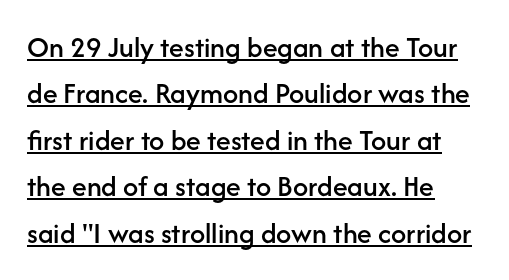
The image shows 30 px sans-serif type, upright; set left-aligned, normal line spacing (1.55x), normal letter spacing, underlined; low stroke contrast and a medium x-height.
